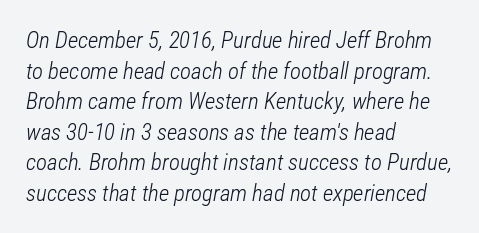
How would I describe the line gaps? Plain and ordinary. Line beginnings align vertically; line endings do not. Designer's note — italics engaged. A clean baseline with only descenders dipping below it. This rendering leaves character spacing at its baseline value.
